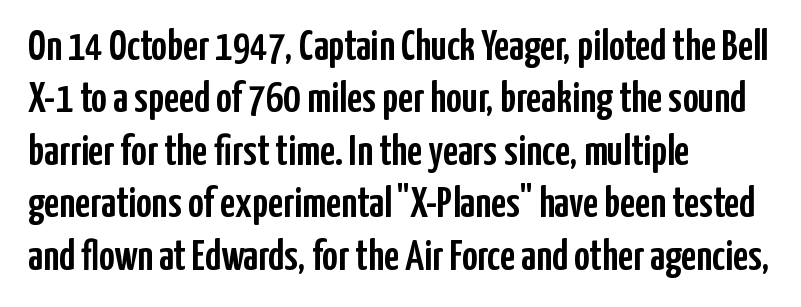
The image shows 43 px condensed sans-serif type, upright; set left-aligned, line spacing 1.22x, normal letter spacing, not underlined; low stroke contrast and a medium x-height.
